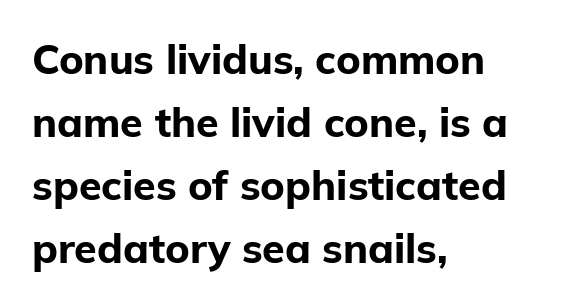
Q: Is the text bold? A: Yes.
Q: Is the text italic (slanted)? A: No, it is upright.
Q: Is the typeface a serif or a sans-serif typeface? A: Sans-serif.
Q: Is the text underlined? A: No.
Q: How is the paragraph aligned? A: Left-aligned.
Q: Is the spacing between letters normal or unusually wide? A: Normal.
Q: Is the spacing between lines tight, normal or loose? A: Normal.
Q: Width (condensed, normal, or wide)? A: Normal.
Q: Stroke contrast? A: Low.
Q: x-height? A: Medium.
Q: Monospaced? A: No.
